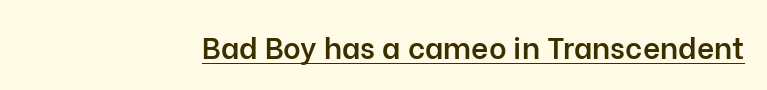
The image shows 30 px semibold sans-serif type, upright; set normal letter spacing, underlined; low stroke contrast and a medium x-height.
